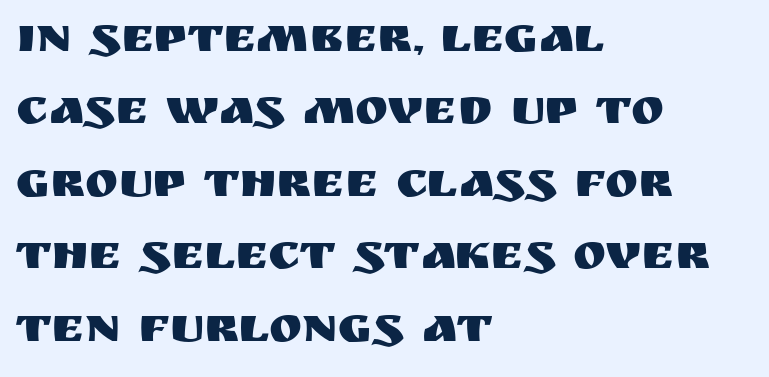
{"serif": "no", "italic": "no", "width": "normal", "stroke_contrast": "medium", "x_height": "large", "monospaced": "no", "underline": "no", "align": "left", "line_spacing": "normal", "line_spacing_ratio": 1.45, "letter_spacing": "normal", "letter_spacing_em": 0.0, "glyph_px": 50}
